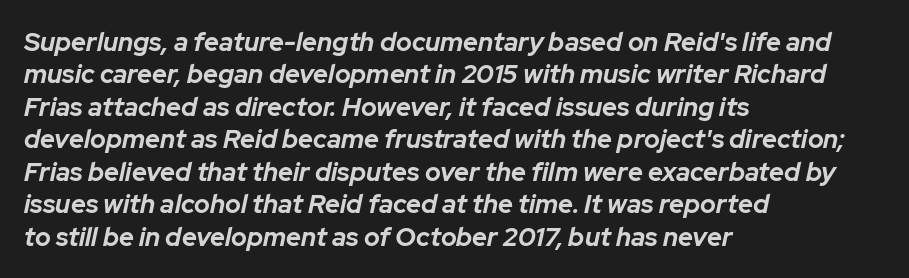
Q: Is the text bold? A: Yes.
Q: Is the text italic (slanted)? A: Yes, it leans right by about 12 degrees.
Q: Is the text underlined? A: No.
Q: How is the paragraph aligned? A: Left-aligned.
Q: Is the spacing between letters normal or unusually wide? A: Normal.
Q: Is the spacing between lines tight, normal or loose? A: Normal.
